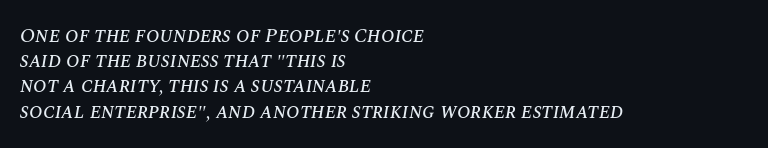
Q: Is the text italic (slanted)? A: Yes, it leans right by about 10 degrees.
Q: Is the text underlined? A: No.
Q: How is the paragraph aligned? A: Left-aligned.
Q: Is the spacing between letters normal or unusually wide? A: Normal.
Q: Is the spacing between lines tight, normal or loose? A: Normal.
